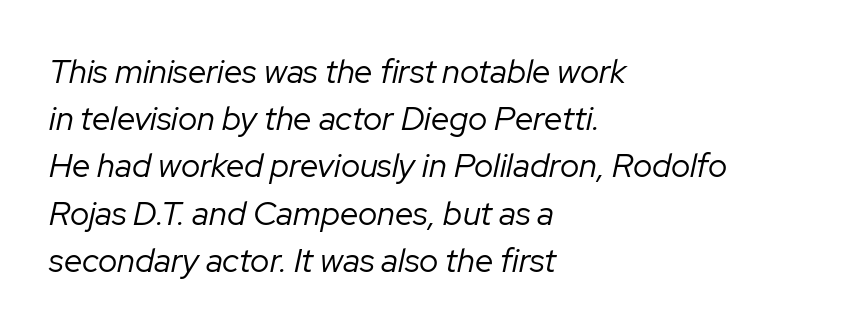
The image shows 33 px regular-weight type, italic (leaning right); set left-aligned, normal line spacing (1.43x), normal letter spacing, not underlined; low stroke contrast and a medium x-height.
